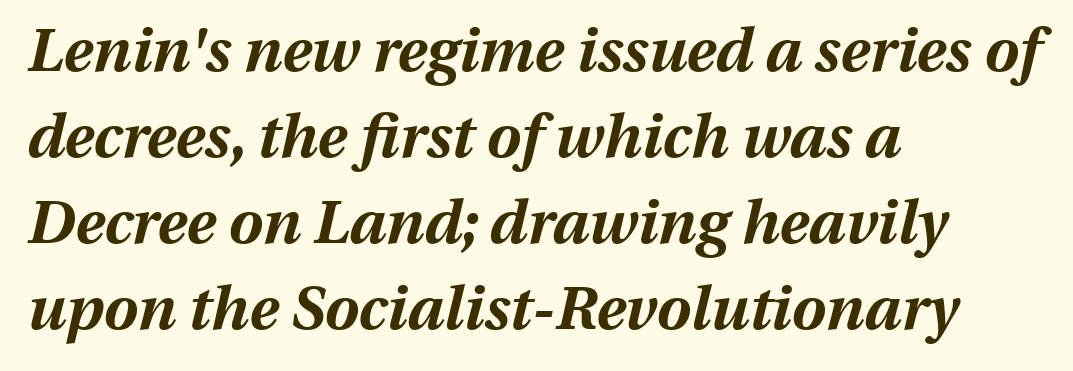
{"italic": "yes", "lean": "right", "slant_degrees": 13, "bold": "yes", "weight": "bold", "width": "normal", "stroke_contrast": "medium", "x_height": "medium", "monospaced": "no", "underline": "no", "align": "left", "line_spacing": "normal", "line_spacing_ratio": 1.41, "letter_spacing": "normal", "letter_spacing_em": 0.0, "glyph_px": 61}
